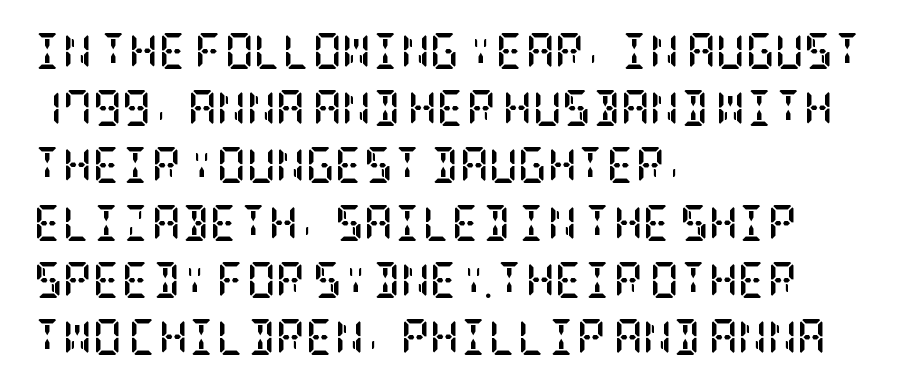
The image shows 36 px semibold, condensed serif type, upright; set left-aligned, normal line spacing (1.59x), normal letter spacing, not underlined; low stroke contrast and a large x-height.
